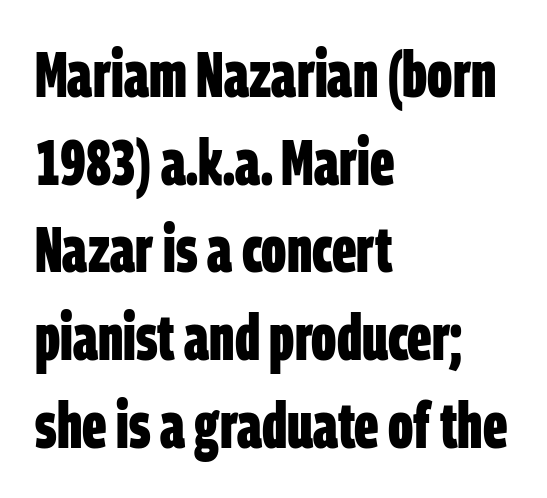
Are there feet on the stems? There aren't — it's a sans. Letter spacing: default. The leading is moderate, giving the passage an even texture. The face used here has the dense, thick strokes of a bold.
